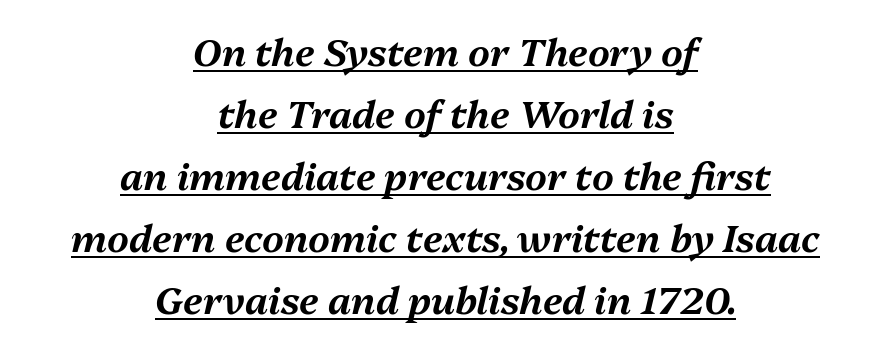
{"italic": "yes", "lean": "right", "slant_degrees": 13, "width": "normal", "stroke_contrast": "medium", "x_height": "medium", "monospaced": "no", "underline": "yes", "align": "center", "line_spacing": "normal", "line_spacing_ratio": 1.63, "letter_spacing": "normal", "letter_spacing_em": 0.0, "glyph_px": 38}
